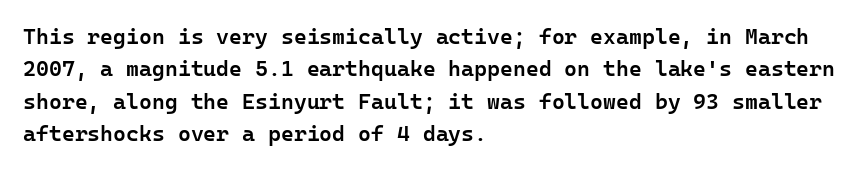
One glance says typical: line gaps are just what's usual. Type without underlining. The passage is arranged the way most books set body copy — flush left. The passage shown has conventional tracking throughout.
